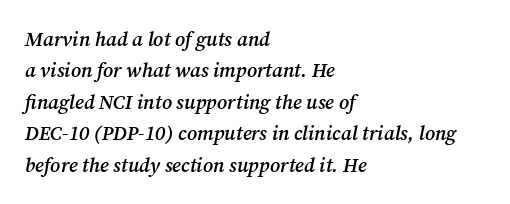
{"italic": "yes", "lean": "right", "slant_degrees": 12, "bold": "semi", "underline": "no", "align": "left", "line_spacing": "normal", "line_spacing_ratio": 1.57, "letter_spacing": "normal", "letter_spacing_em": 0.0, "glyph_px": 20}
